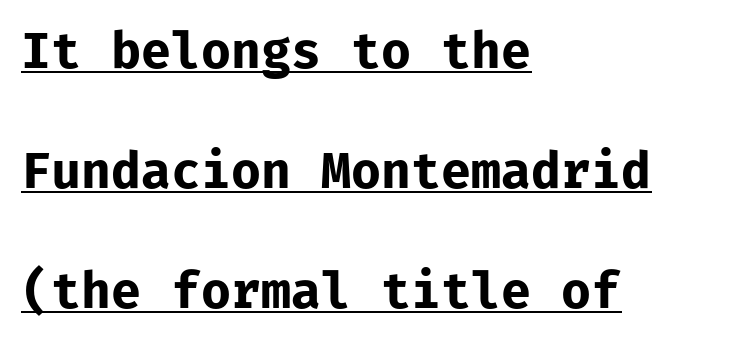
Q: Is the text bold? A: Yes.
Q: Is the text italic (slanted)? A: No, it is upright.
Q: Is the typeface a serif or a sans-serif typeface? A: Sans-serif.
Q: Is the text underlined? A: Yes.
Q: How is the paragraph aligned? A: Left-aligned.
Q: Is the spacing between letters normal or unusually wide? A: Normal.
Q: Is the spacing between lines tight, normal or loose? A: Loose.
Q: Width (condensed, normal, or wide)? A: Normal.
Q: Stroke contrast? A: Low.
Q: x-height? A: Medium.
Q: Monospaced? A: Yes.
